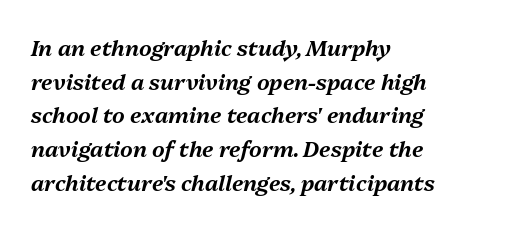
The image shows 22 px text type, italic (leaning right); set left-aligned, normal line spacing (1.53x), normal letter spacing, not underlined.
